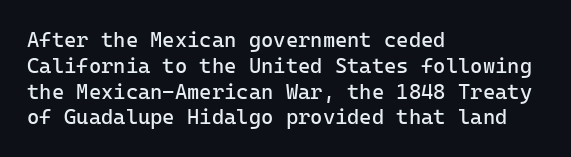
Q: Is the text bold? A: No.
Q: Is the text italic (slanted)? A: No, it is upright.
Q: Is the text underlined? A: No.
Q: How is the paragraph aligned? A: Left-aligned.
Q: Is the spacing between letters normal or unusually wide? A: Normal.
